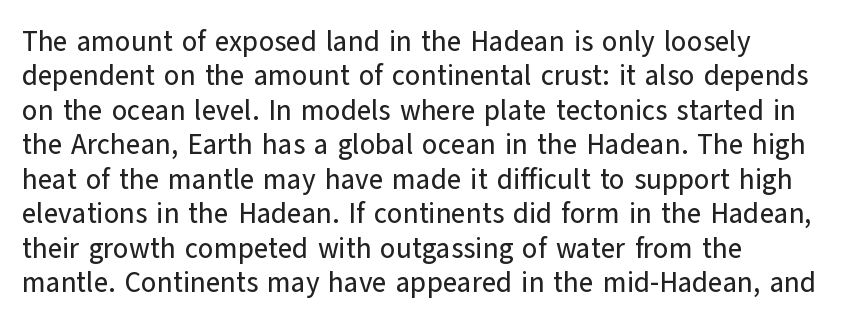
{"serif": "no", "italic": "no", "width": "normal", "stroke_contrast": "low", "x_height": "medium", "monospaced": "no", "underline": "no", "align": "left", "line_spacing_ratio": 1.23, "letter_spacing": "normal", "letter_spacing_em": 0.0, "glyph_px": 28}
